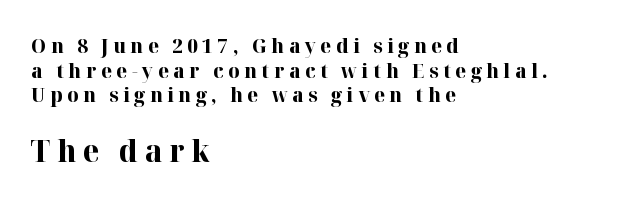
Q: Is the text bold? A: Yes.
Q: Is the text italic (slanted)? A: No, it is upright.
Q: Is the typeface a serif or a sans-serif typeface? A: Serif.
Q: Is the text underlined? A: No.
Q: How is the paragraph aligned? A: Left-aligned.
Q: Is the spacing between letters normal or unusually wide? A: Unusually wide.
Q: Which block of text is set in a larger size, the first (top) or the second (bottom)? A: The second (bottom) one.
Q: Width (condensed, normal, or wide)? A: Normal.
Q: Stroke contrast? A: High.
Q: x-height? A: Medium.
Q: Monospaced? A: No.
